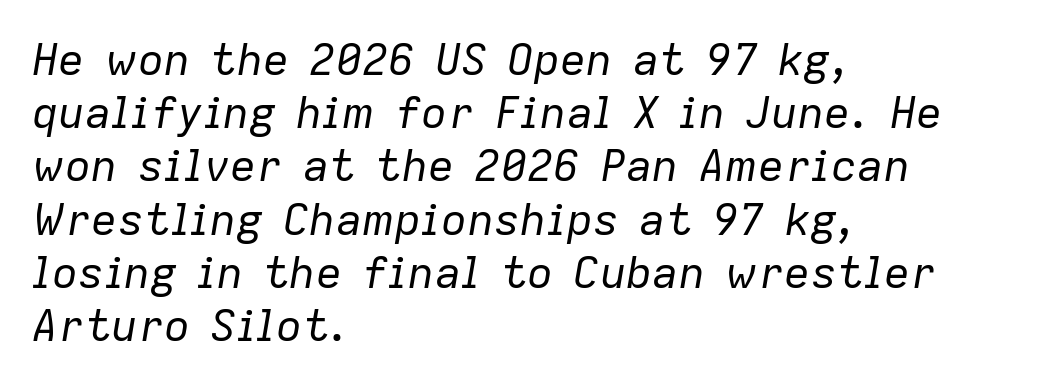
The image shows 44 px regular-weight type, italic (leaning right); set left-aligned, line spacing 1.21x, normal letter spacing, not underlined; low stroke contrast and a medium x-height.
